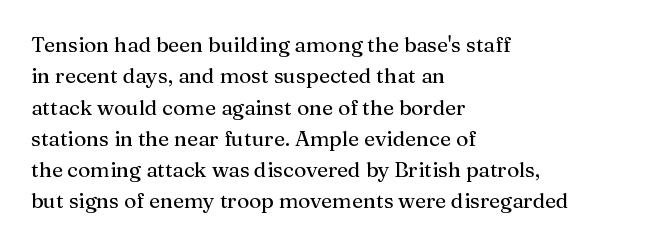
{"italic": "no", "underline": "no", "align": "left", "line_spacing": "normal", "line_spacing_ratio": 1.49, "letter_spacing": "normal", "letter_spacing_em": 0.0, "glyph_px": 21}
